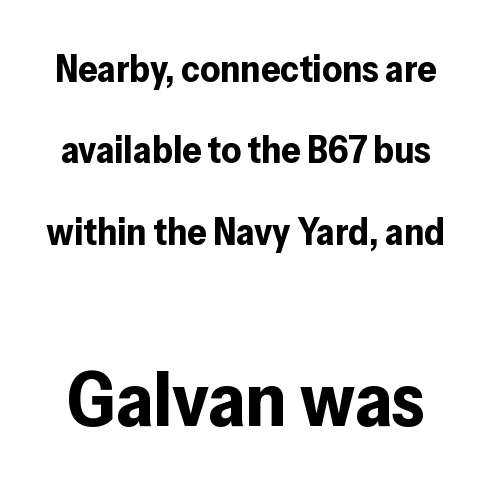
The image shows 77 px bold sans-serif type, upright; set loose line spacing (2.14x), normal letter spacing, not underlined; the second (bottom) block is 2.03x larger; low stroke contrast and a medium x-height.
